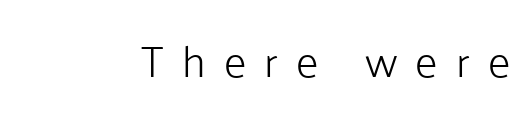
{"serif": "no", "italic": "no", "bold": "no", "weight": "light", "width": "normal", "stroke_contrast": "low", "x_height": "medium", "monospaced": "no", "underline": "no", "align": "right", "letter_spacing": "wide", "letter_spacing_em": 0.41, "glyph_px": 44}
